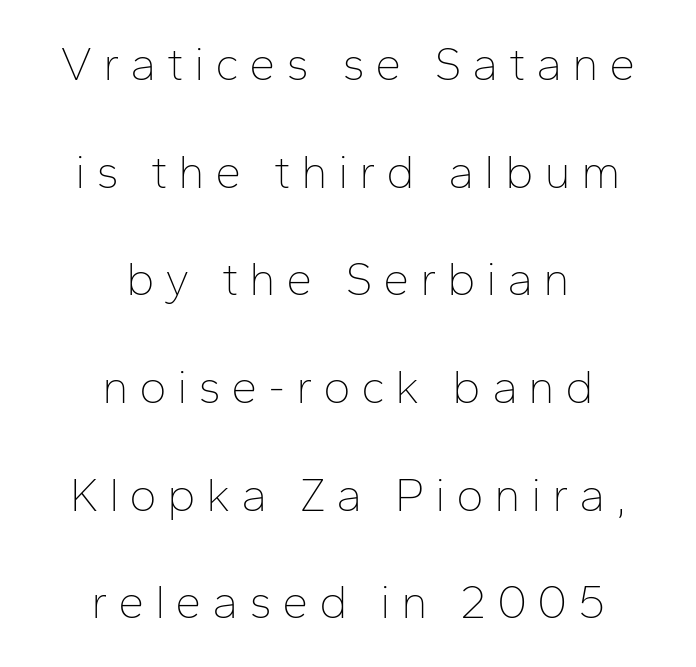
The lines are quadded center. Leading: increased. The typography opts for an upright posture over an oblique one. Character widths vary here, with narrow letters taking less room than wide ones. A typesetter would label this face a sans.
